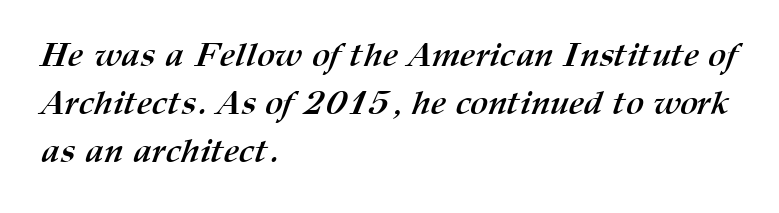
The image shows 34 px semibold type; set left-aligned, normal line spacing (1.41x), normal letter spacing, not underlined; medium stroke contrast and a medium x-height.
